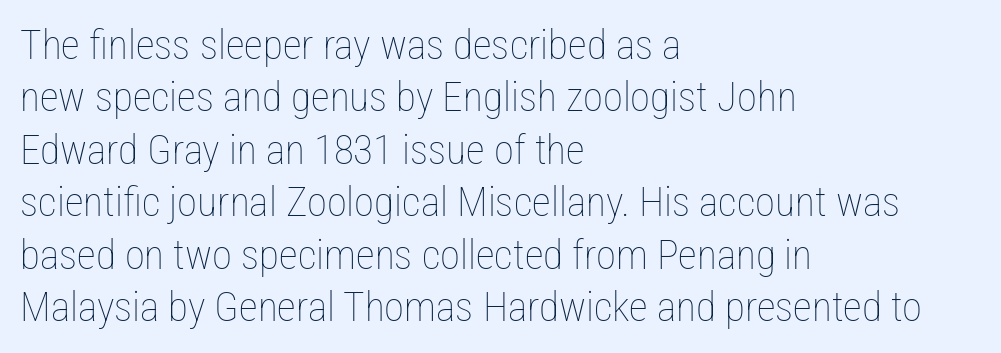
{"italic": "no", "bold": "no", "weight": "thin", "width": "condensed", "stroke_contrast": "low", "x_height": "medium", "monospaced": "no", "underline": "no", "align": "left", "line_spacing": "normal", "line_spacing_ratio": 1.28, "letter_spacing": "normal", "letter_spacing_em": 0.0, "glyph_px": 41}
